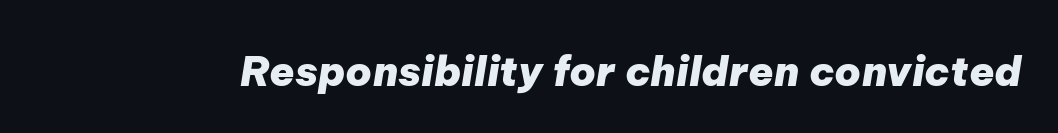
{"italic": "yes", "lean": "right", "slant_degrees": 9, "bold": "yes", "weight": "heavy", "width": "normal", "stroke_contrast": "low", "x_height": "medium", "monospaced": "no", "underline": "no", "letter_spacing": "normal", "letter_spacing_em": 0.0, "glyph_px": 41}
